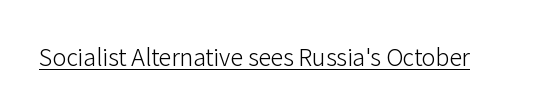
{"italic": "no", "bold": "no", "underline": "yes", "letter_spacing": "normal", "letter_spacing_em": 0.0, "glyph_px": 23}
